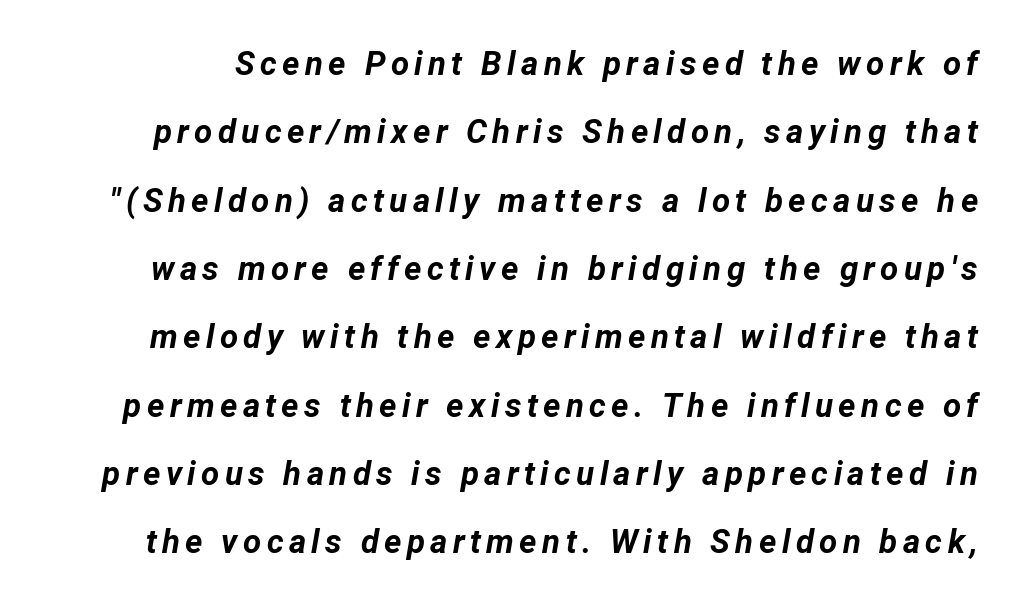
{"italic": "yes", "lean": "right", "slant_degrees": 12, "bold": "yes", "weight": "bold", "width": "normal", "stroke_contrast": "low", "x_height": "medium", "monospaced": "no", "underline": "no", "line_spacing": "loose", "line_spacing_ratio": 2.07, "glyph_px": 33}
